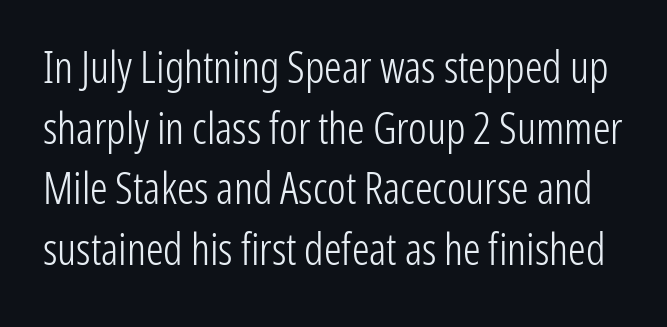
The image shows 44 px light, condensed sans-serif type, upright; set normal line spacing (1.38x), normal letter spacing, not underlined; low stroke contrast and a medium x-height.
